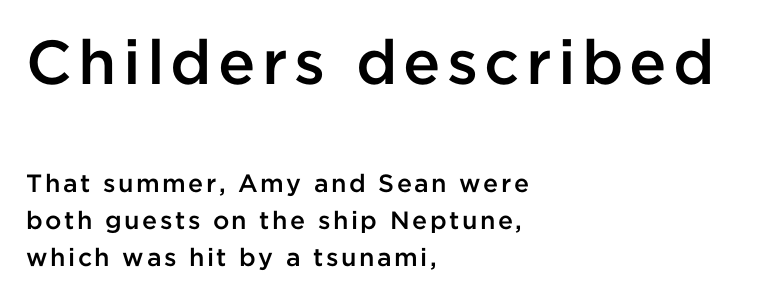
Q: Is the text bold? A: Semi-bold.
Q: Is the text italic (slanted)? A: No, it is upright.
Q: Is the typeface a serif or a sans-serif typeface? A: Sans-serif.
Q: Is the text underlined? A: No.
Q: How is the paragraph aligned? A: Left-aligned.
Q: Is the spacing between lines tight, normal or loose? A: Normal.
Q: Which block of text is set in a larger size, the first (top) or the second (bottom)? A: The first (top) one.
Q: Width (condensed, normal, or wide)? A: Normal.
Q: Stroke contrast? A: Low.
Q: x-height? A: Medium.
Q: Monospaced? A: No.
